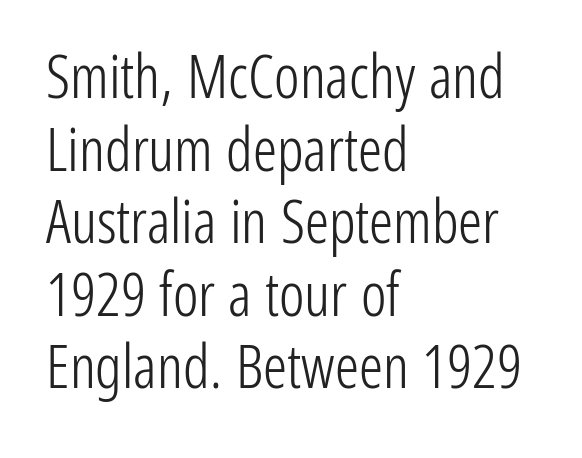
The image shows 60 px light, condensed sans-serif type, upright; set left-aligned, line spacing 1.21x, normal letter spacing, not underlined; low stroke contrast and a medium x-height.
